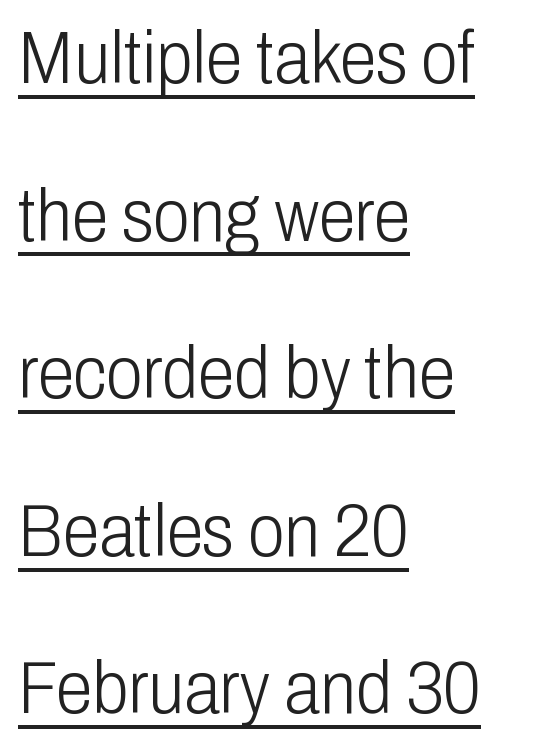
Q: Is the text bold? A: No.
Q: Is the text italic (slanted)? A: No, it is upright.
Q: Is the typeface a serif or a sans-serif typeface? A: Sans-serif.
Q: Is the text underlined? A: Yes.
Q: How is the paragraph aligned? A: Left-aligned.
Q: Is the spacing between letters normal or unusually wide? A: Normal.
Q: Is the spacing between lines tight, normal or loose? A: Loose.
Q: Width (condensed, normal, or wide)? A: Condensed.
Q: Stroke contrast? A: Low.
Q: x-height? A: Medium.
Q: Monospaced? A: No.
